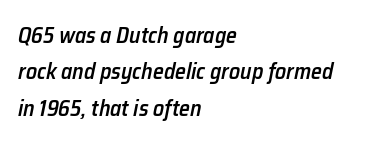
Notice how the passage keeps a crisp vertical edge on the left only. How heavy is the stroke? Medium-heavy — a semibold, shy of bold. These lines were composed using italics. Honestly, the letter spacing is just normal — you wouldn't notice it. Baseline-to-baseline distance is the conventional proportion of letter height. Each row of text sits above clean, open space.
